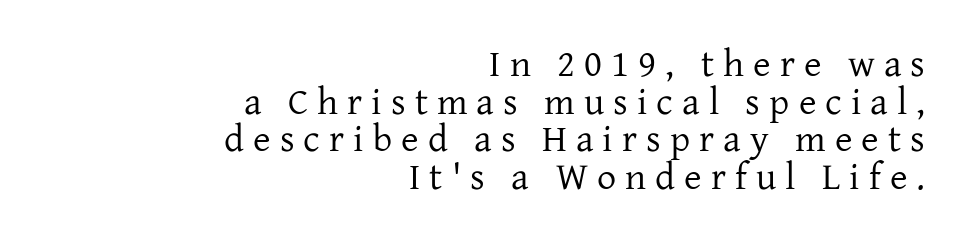
{"serif": "yes", "italic": "no", "bold": "no", "weight": "regular", "width": "normal", "stroke_contrast": "low", "x_height": "medium", "monospaced": "no", "underline": "no", "align": "right", "line_spacing": "tight", "line_spacing_ratio": 0.99, "letter_spacing": "wide", "letter_spacing_em": 0.24, "glyph_px": 38}
